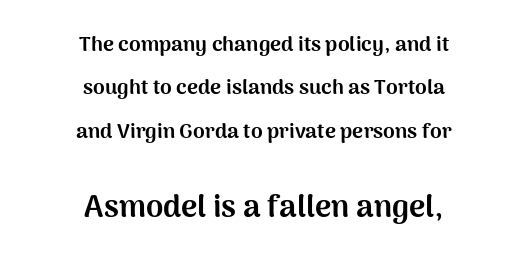
The image shows 31 px bold sans-serif type, upright; set centered, loose line spacing (2.06x), normal letter spacing, not underlined; the second (bottom) block is 1.48x larger; medium stroke contrast and a medium x-height.
